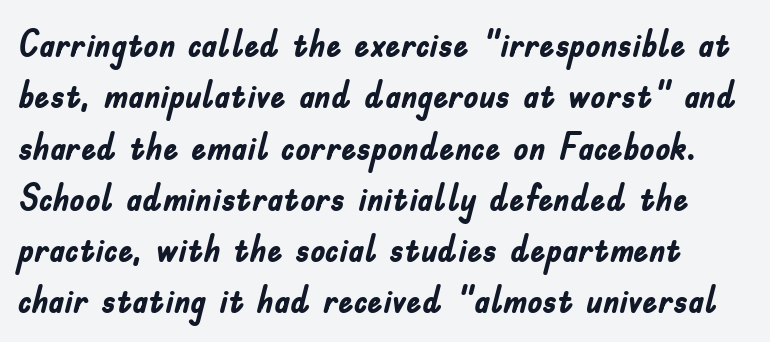
Q: Is the text bold? A: Yes.
Q: Is the text italic (slanted)? A: Yes.
Q: Is the typeface a serif or a sans-serif typeface? A: Sans-serif.
Q: Is the text underlined? A: No.
Q: Is the spacing between letters normal or unusually wide? A: Normal.
Q: Is the spacing between lines tight, normal or loose? A: Normal.
Q: Width (condensed, normal, or wide)? A: Condensed.
Q: Stroke contrast? A: Low.
Q: x-height? A: Small.
Q: Monospaced? A: No.
